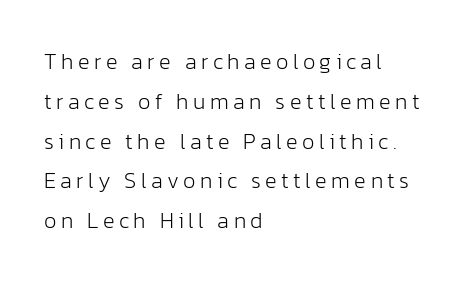
The image shows 22 px text type, upright; set left-aligned, line spacing 1.81x, unusually wide letter spacing (+0.2 em), not underlined.
